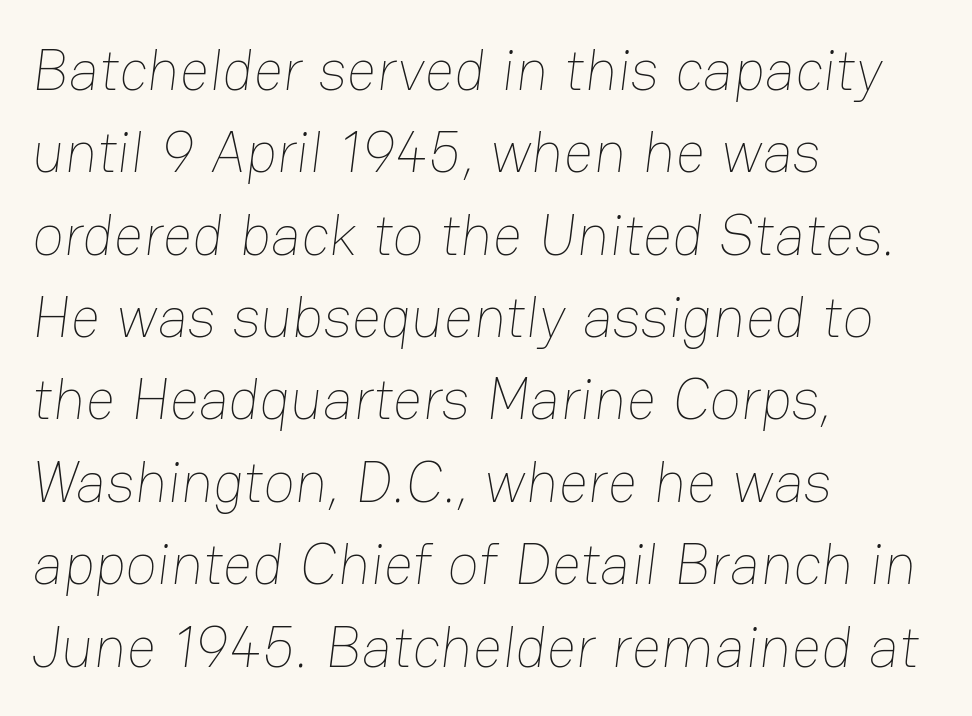
Q: Is the text bold? A: No.
Q: Is the text underlined? A: No.
Q: How is the paragraph aligned? A: Left-aligned.
Q: Is the spacing between letters normal or unusually wide? A: Normal.
Q: Is the spacing between lines tight, normal or loose? A: Normal.
Q: Width (condensed, normal, or wide)? A: Normal.
Q: Stroke contrast? A: Low.
Q: x-height? A: Medium.
Q: Monospaced? A: No.
